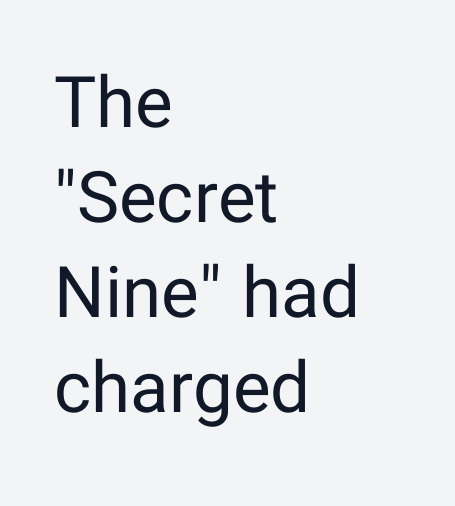
{"serif": "no", "italic": "no", "bold": "no", "weight": "regular", "width": "normal", "stroke_contrast": "low", "x_height": "medium", "monospaced": "no", "underline": "no", "align": "left", "line_spacing": "normal", "line_spacing_ratio": 1.34, "letter_spacing": "normal", "letter_spacing_em": 0.0, "glyph_px": 71}
